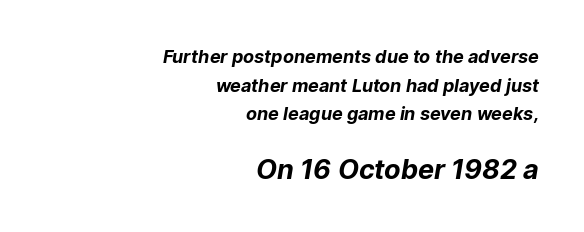
Q: Is the text bold? A: Yes.
Q: Is the text underlined? A: No.
Q: How is the paragraph aligned? A: Right-aligned.
Q: Is the spacing between letters normal or unusually wide? A: Normal.
Q: Is the spacing between lines tight, normal or loose? A: Normal.
Q: Which block of text is set in a larger size, the first (top) or the second (bottom)? A: The second (bottom) one.
